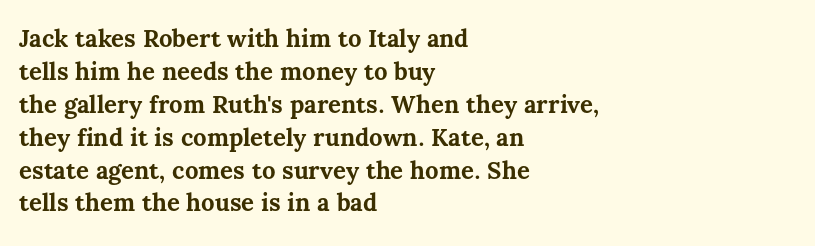
{"italic": "no", "bold": "yes", "underline": "no", "align": "left", "line_spacing": "normal", "line_spacing_ratio": 1.37, "letter_spacing": "normal", "letter_spacing_em": 0.0, "glyph_px": 24}
